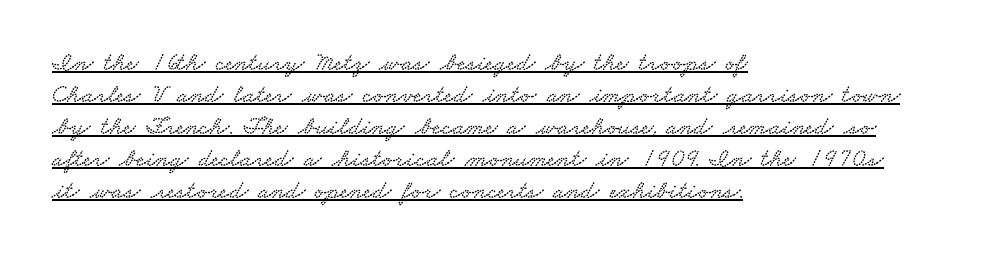
{"underline": "yes", "align": "left", "line_spacing_ratio": 1.23, "letter_spacing": "normal", "letter_spacing_em": 0.0, "glyph_px": 26}
